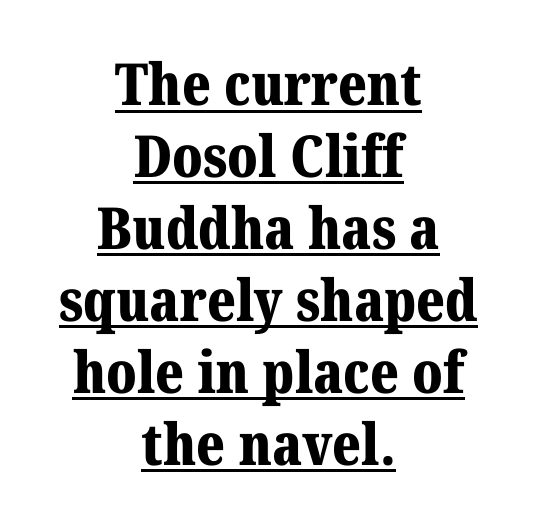
The image shows 58 px bold serif type, upright; set centered, line spacing 1.24x, normal letter spacing, underlined; medium stroke contrast and a medium x-height.
